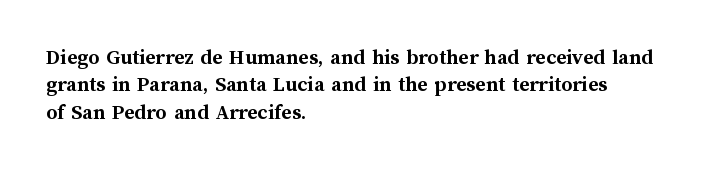
The image shows 22 px bold type, upright; set left-aligned, normal line spacing (1.25x), normal letter spacing, not underlined.
